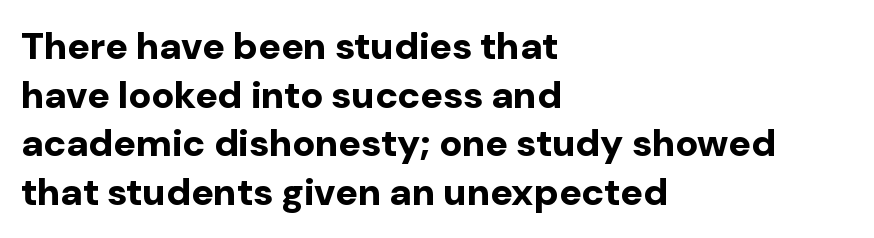
The image shows 38 px bold sans-serif type, upright; set left-aligned, normal line spacing (1.28x), normal letter spacing, not underlined; low stroke contrast and a medium x-height.
